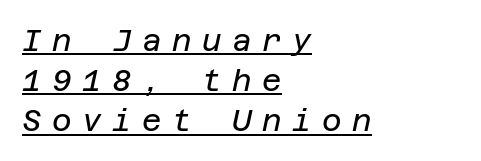
A typesetter would call this leading conventional body-copy spacing. Summary of weight: not heavy and not bold. The axis of the letterforms is tilted away from vertical. Has an underline been added? It has. Teacher's note: observe the even left margin — that is flush-left alignment. The tracking reads as deliberately expanded to a designer's eye.
